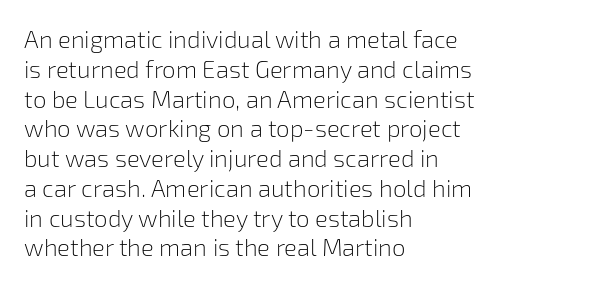
If you drew a line through each stem, it would be perfectly vertical. Tracking value appears to be zero — textbook default spacing. The rag falls on the right side of this text block. The face looks like a standard text weight, possibly lighter. The string is rendered with underlining switched off.
